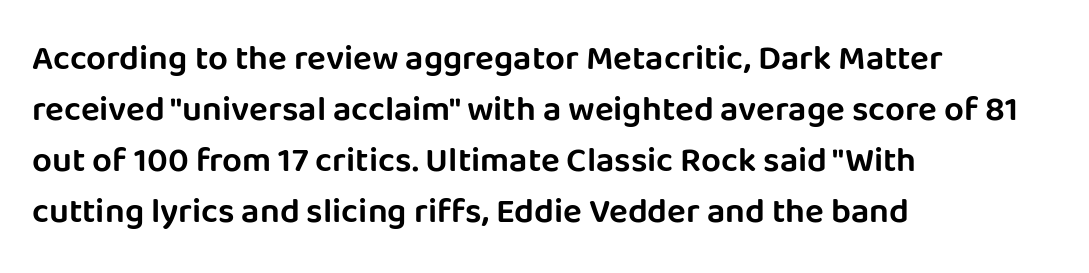
A typesetter would label this face a sans. Is the block centered? No — it sits flush against the left margin. The specimen omits any rule beneath the text block's lines. A roman cut, with each character standing at attention. Does the leading feel generous? No, just average.
